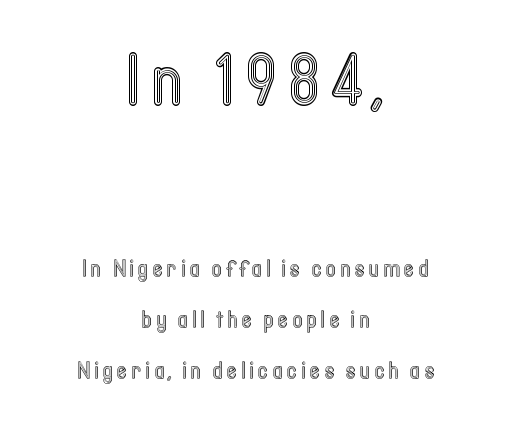
Layout note: lines centered. Each letter keeps its own natural width here, so spacing adapts to shape. No word sits above an underline. Whoever set this chose breathing room over compactness in the vertical rhythm. Upright lettering throughout. The upper block of text is set noticeably larger than the block beneath it.
